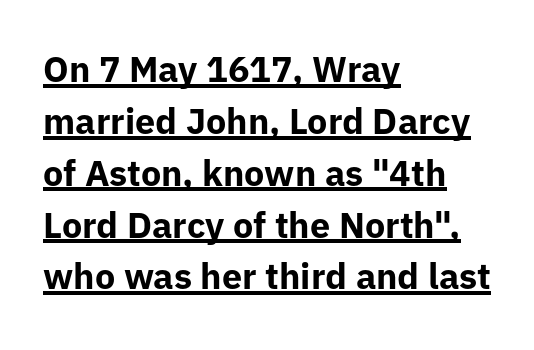
The image shows 36 px bold sans-serif type, upright; set left-aligned, normal line spacing (1.44x), normal letter spacing, underlined; low stroke contrast and a medium x-height.
